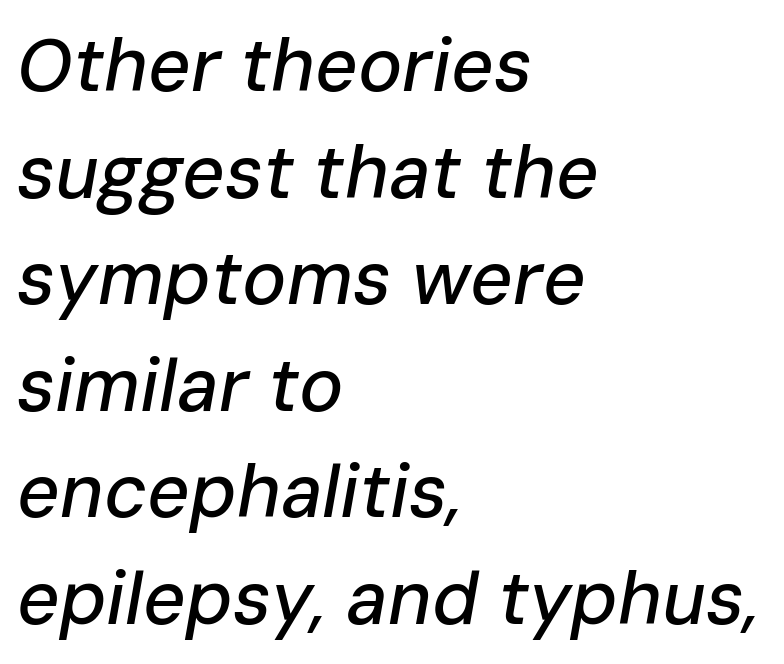
Q: Is the text italic (slanted)? A: Yes, it leans right by about 10 degrees.
Q: Is the text underlined? A: No.
Q: How is the paragraph aligned? A: Left-aligned.
Q: Is the spacing between letters normal or unusually wide? A: Normal.
Q: Is the spacing between lines tight, normal or loose? A: Normal.
Q: Width (condensed, normal, or wide)? A: Normal.
Q: Stroke contrast? A: Low.
Q: x-height? A: Medium.
Q: Monospaced? A: No.
